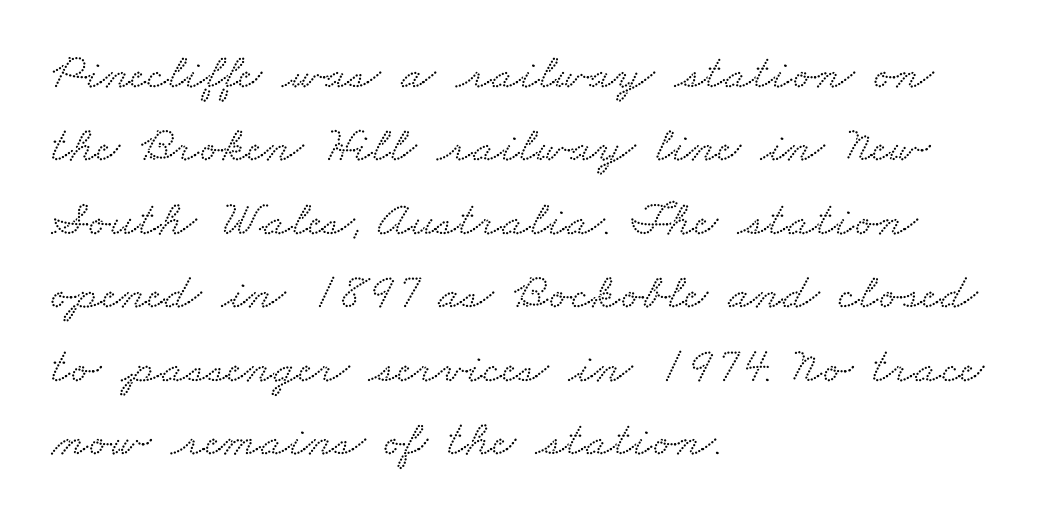
Q: Is the text underlined? A: No.
Q: How is the paragraph aligned? A: Left-aligned.
Q: Is the spacing between letters normal or unusually wide? A: Normal.
Q: Is the spacing between lines tight, normal or loose? A: Normal.
Q: Width (condensed, normal, or wide)? A: Wide.
Q: Stroke contrast? A: Low.
Q: x-height? A: Small.
Q: Monospaced? A: No.
